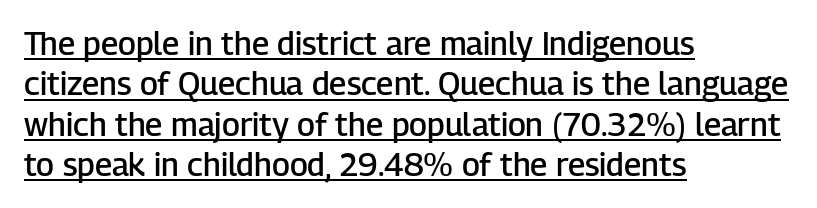
Q: Is the text bold? A: Semi-bold.
Q: Is the text italic (slanted)? A: No, it is upright.
Q: Is the typeface a serif or a sans-serif typeface? A: Sans-serif.
Q: Is the text underlined? A: Yes.
Q: How is the paragraph aligned? A: Left-aligned.
Q: Is the spacing between letters normal or unusually wide? A: Normal.
Q: Is the spacing between lines tight, normal or loose? A: Normal.
Q: Width (condensed, normal, or wide)? A: Normal.
Q: Stroke contrast? A: Low.
Q: x-height? A: Medium.
Q: Monospaced? A: No.
